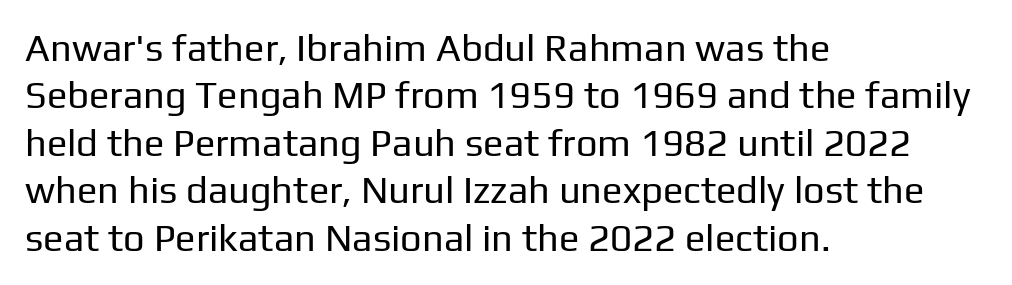
The image shows 38 px regular-weight sans-serif type, upright; set left-aligned, normal line spacing (1.25x), normal letter spacing, not underlined; low stroke contrast and a medium x-height.
